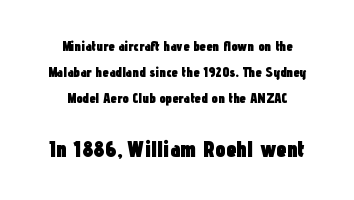
{"italic": "no", "bold": "yes", "underline": "no", "align": "center", "line_spacing_ratio": 1.87, "letter_spacing": "normal", "letter_spacing_em": 0.0, "larger_block": "second", "size_ratio": 1.64, "glyph_px": 23}
